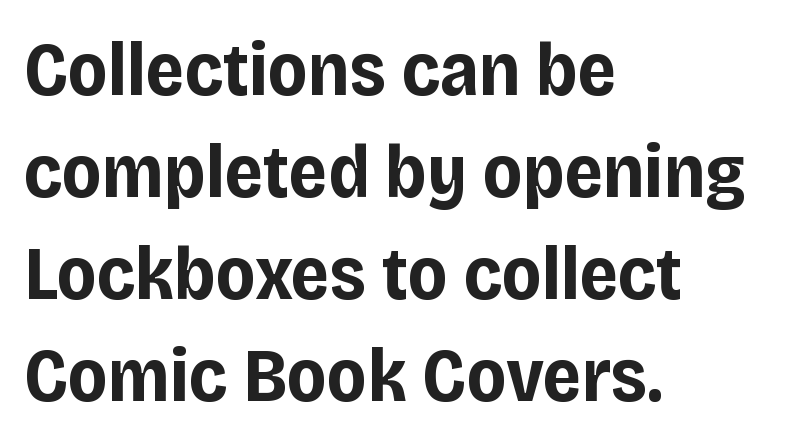
The image shows 76 px bold sans-serif type, upright; set left-aligned, normal line spacing (1.34x), normal letter spacing, not underlined; low stroke contrast and a large x-height.
